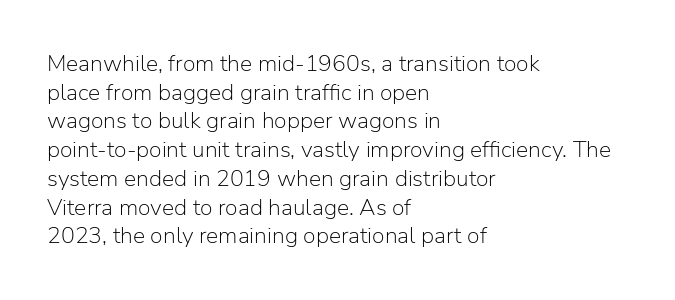
The image shows 23 px text type, upright; set left-aligned, normal line spacing (1.25x), normal letter spacing, not underlined.
